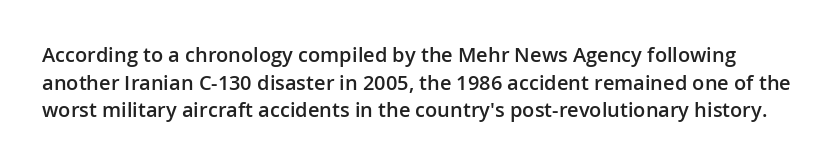
{"italic": "no", "bold": "semi", "underline": "no", "line_spacing": "normal", "line_spacing_ratio": 1.38, "letter_spacing": "normal", "letter_spacing_em": 0.0, "glyph_px": 20}
